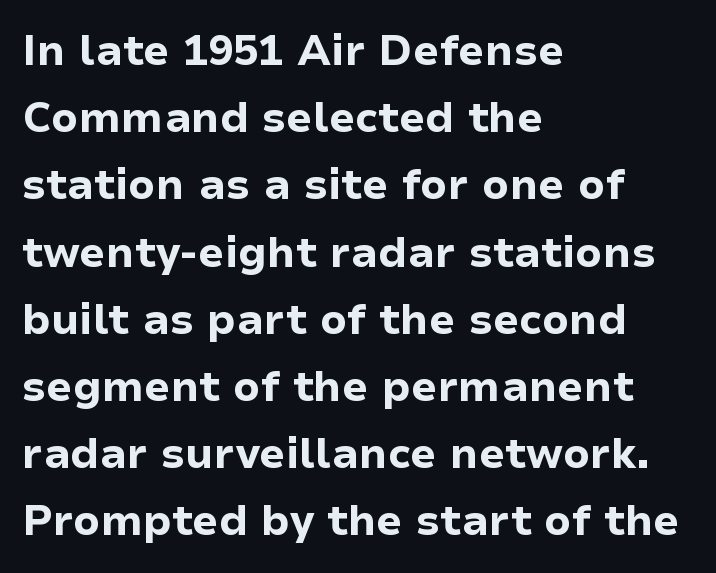
The image shows 42 px bold sans-serif type, upright; set left-aligned, normal line spacing (1.6x), normal letter spacing, not underlined; low stroke contrast and a medium x-height.
